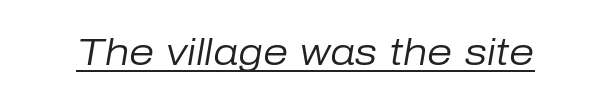
Q: Is the text bold? A: No.
Q: Is the text italic (slanted)? A: Yes, it leans right by about 10 degrees.
Q: Is the text underlined? A: Yes.
Q: Is the spacing between letters normal or unusually wide? A: Normal.
Q: Width (condensed, normal, or wide)? A: Normal.
Q: Stroke contrast? A: Low.
Q: x-height? A: Medium.
Q: Monospaced? A: No.
